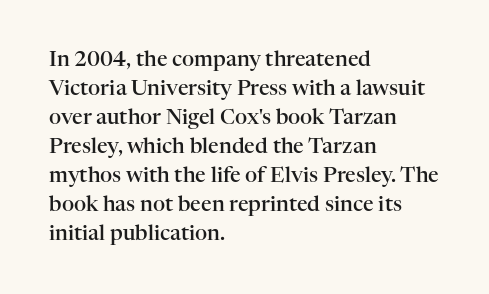
Q: Is the text bold? A: Semi-bold.
Q: Is the text italic (slanted)? A: No, it is upright.
Q: Is the text underlined? A: No.
Q: How is the paragraph aligned? A: Left-aligned.
Q: Is the spacing between letters normal or unusually wide? A: Normal.
Q: Is the spacing between lines tight, normal or loose? A: Normal.
